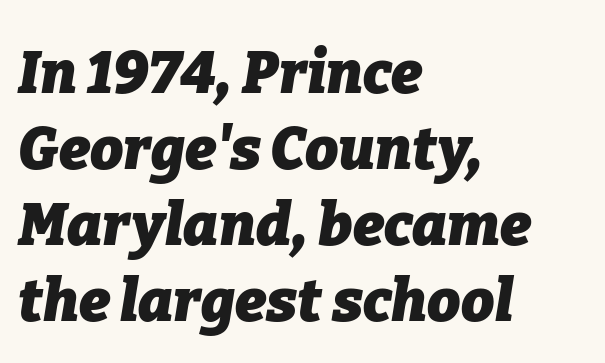
Q: Is the text bold? A: Yes.
Q: Is the text italic (slanted)? A: Yes, it leans right by about 9 degrees.
Q: Is the text underlined? A: No.
Q: How is the paragraph aligned? A: Left-aligned.
Q: Is the spacing between letters normal or unusually wide? A: Normal.
Q: Is the spacing between lines tight, normal or loose? A: Normal.
Q: Width (condensed, normal, or wide)? A: Normal.
Q: Stroke contrast? A: Low.
Q: x-height? A: Medium.
Q: Monospaced? A: No.
